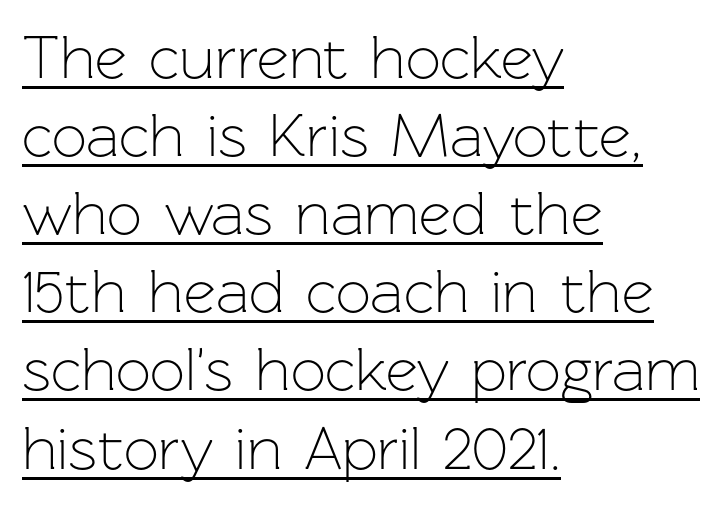
{"serif": "no", "italic": "no", "bold": "no", "weight": "light", "width": "normal", "stroke_contrast": "low", "x_height": "medium", "monospaced": "no", "underline": "yes", "align": "left", "line_spacing": "normal", "line_spacing_ratio": 1.26, "letter_spacing": "normal", "letter_spacing_em": 0.0, "glyph_px": 62}
